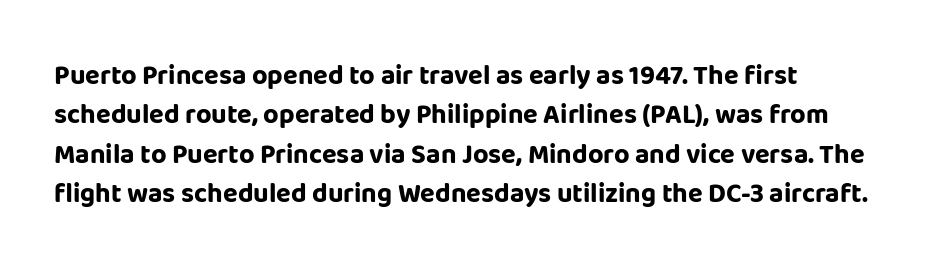
The image shows 27 px bold type, upright; set left-aligned, normal line spacing (1.46x), normal letter spacing, not underlined.
